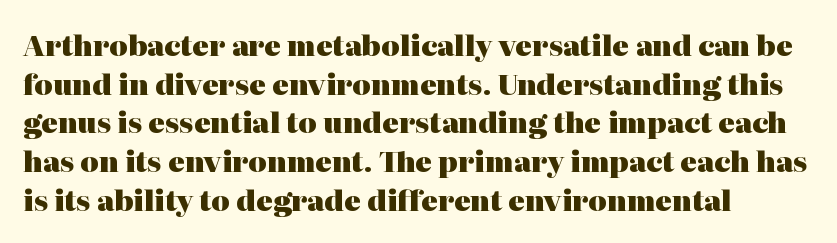
Q: Is the text bold? A: Yes.
Q: Is the text italic (slanted)? A: No, it is upright.
Q: Is the typeface a serif or a sans-serif typeface? A: Serif.
Q: Is the text underlined? A: No.
Q: How is the paragraph aligned? A: Left-aligned.
Q: Is the spacing between letters normal or unusually wide? A: Normal.
Q: Is the spacing between lines tight, normal or loose? A: Normal.
Q: Width (condensed, normal, or wide)? A: Normal.
Q: Stroke contrast? A: High.
Q: x-height? A: Medium.
Q: Monospaced? A: No.
